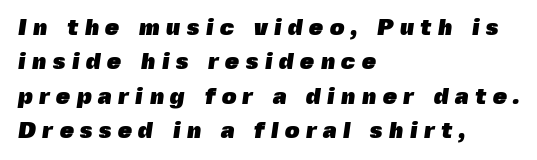
Just letters on the line, the space beneath them empty. Compared with typical body copy, the letter spacing here is much looser. In terms of weight, the rendering is a true, heavy bold. The setting favours the left margin, as ordinary paragraphs usually do. Horizontal bands of white between lines are of average thickness.
